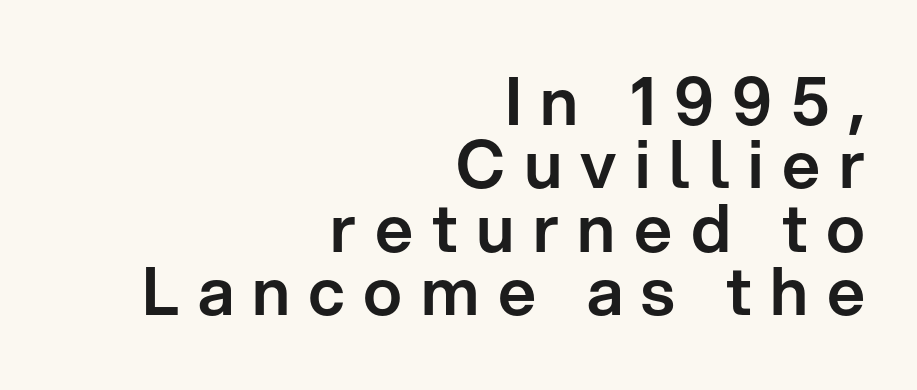
Q: Is the text italic (slanted)? A: No, it is upright.
Q: Is the typeface a serif or a sans-serif typeface? A: Sans-serif.
Q: Is the text underlined? A: No.
Q: How is the paragraph aligned? A: Right-aligned.
Q: Is the spacing between letters normal or unusually wide? A: Unusually wide.
Q: Is the spacing between lines tight, normal or loose? A: Tight.
Q: Width (condensed, normal, or wide)? A: Normal.
Q: Stroke contrast? A: Low.
Q: x-height? A: Medium.
Q: Monospaced? A: No.
